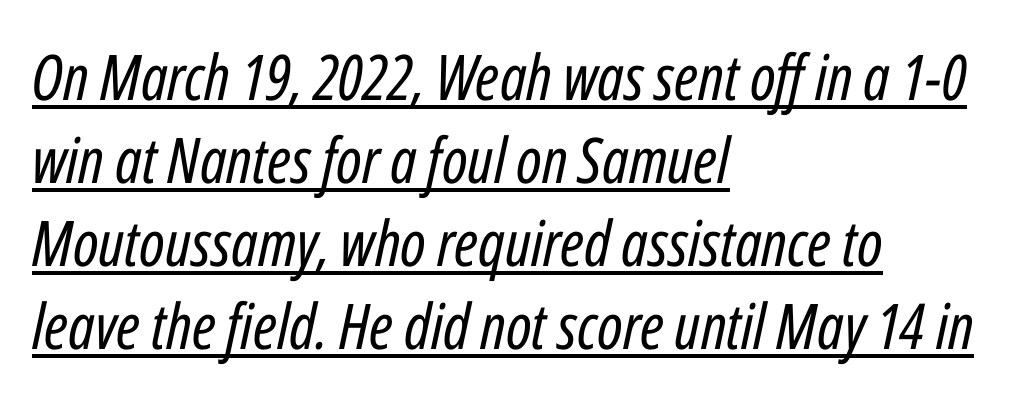
Underline: present. The letters look calm and open, with moderate or lighter stems. Each line starts at the same left margin while the right side varies. Leading matches the norm, producing a regular column.
